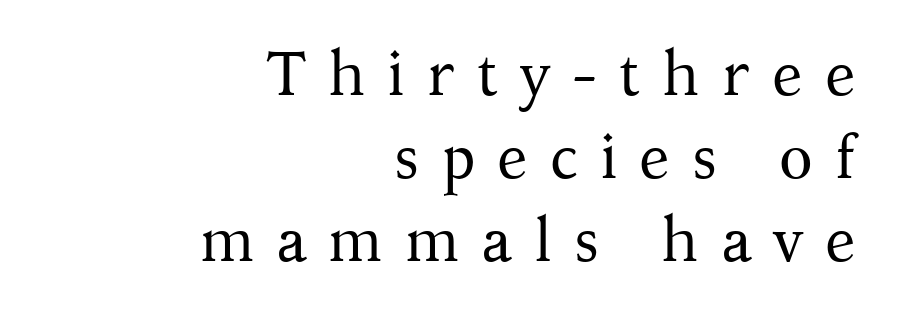
Caption: face not bold, strokes unweighted. Check under the words: just untouched page. The letters advance in unequal steps, a hallmark of proportional type. The letters stand straight up with perfectly vertical stems.
